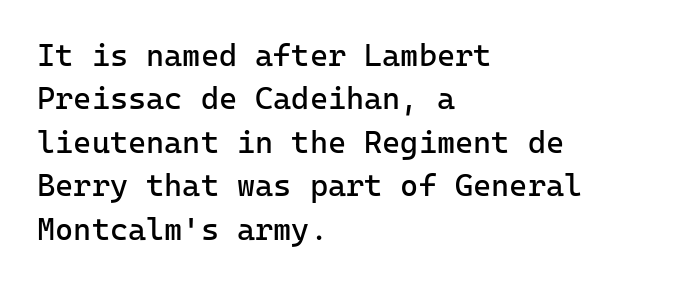
The image shows 31 px regular-weight sans-serif type, upright, monospaced; set left-aligned, normal line spacing (1.4x), normal letter spacing, not underlined; low stroke contrast and a medium x-height.
